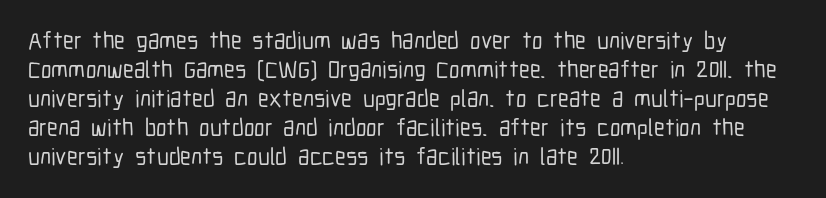
Q: Is the text italic (slanted)? A: No, it is upright.
Q: Is the text underlined? A: No.
Q: How is the paragraph aligned? A: Left-aligned.
Q: Is the spacing between letters normal or unusually wide? A: Normal.
